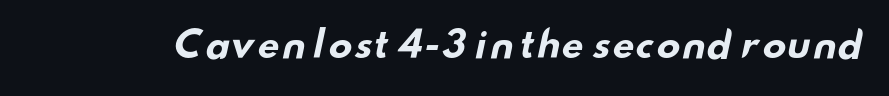
{"serif": "no", "bold": "yes", "weight": "bold", "width": "wide", "stroke_contrast": "low", "x_height": "small", "monospaced": "no", "underline": "no", "letter_spacing": "normal", "letter_spacing_em": 0.0, "glyph_px": 36}
